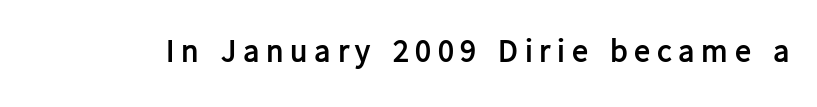
Q: Is the text bold? A: Yes.
Q: Is the text italic (slanted)? A: No, it is upright.
Q: Is the typeface a serif or a sans-serif typeface? A: Sans-serif.
Q: Is the text underlined? A: No.
Q: Is the spacing between letters normal or unusually wide? A: Unusually wide.
Q: Width (condensed, normal, or wide)? A: Normal.
Q: Stroke contrast? A: Low.
Q: x-height? A: Medium.
Q: Monospaced? A: No.
